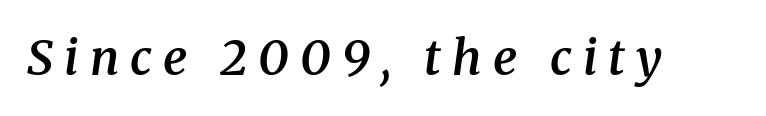
Q: Is the text bold? A: Semi-bold.
Q: Is the text italic (slanted)? A: Yes, it leans right by about 8 degrees.
Q: Is the typeface a serif or a sans-serif typeface? A: Serif.
Q: Is the text underlined? A: No.
Q: Is the spacing between letters normal or unusually wide? A: Unusually wide.
Q: Width (condensed, normal, or wide)? A: Normal.
Q: Stroke contrast? A: Medium.
Q: x-height? A: Medium.
Q: Monospaced? A: No.
